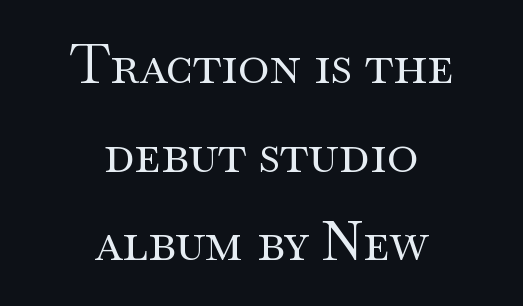
Q: Is the text bold? A: No.
Q: Is the text italic (slanted)? A: No, it is upright.
Q: Is the typeface a serif or a sans-serif typeface? A: Serif.
Q: Is the text underlined? A: No.
Q: How is the paragraph aligned? A: Centered.
Q: Is the spacing between letters normal or unusually wide? A: Normal.
Q: Is the spacing between lines tight, normal or loose? A: Normal.
Q: Width (condensed, normal, or wide)? A: Wide.
Q: Stroke contrast? A: Medium.
Q: x-height? A: Small.
Q: Monospaced? A: No.
